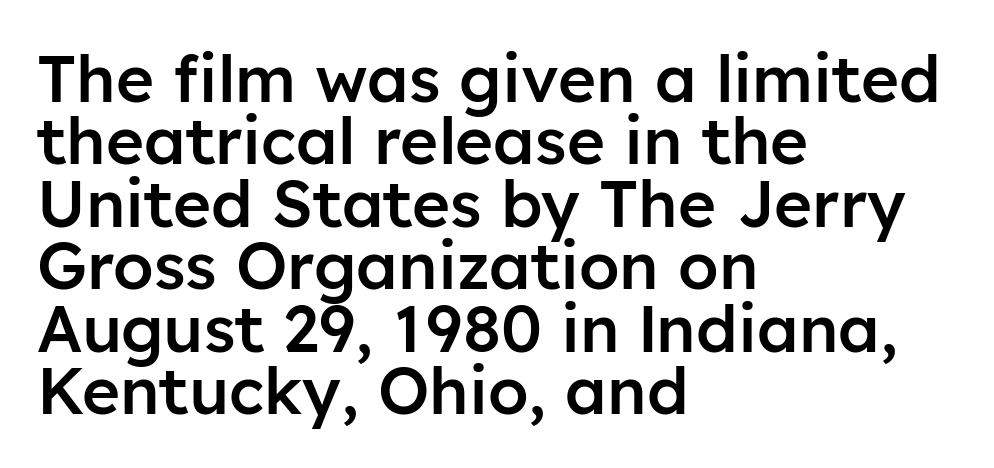
Honestly, the letter spacing is just normal — you wouldn't notice it. Casual observation: everything's shoved over to the left. Check where the strokes stop: nothing finishes them off — pure sans. I'd describe the lettering as semibold — firm but not a full bold.
